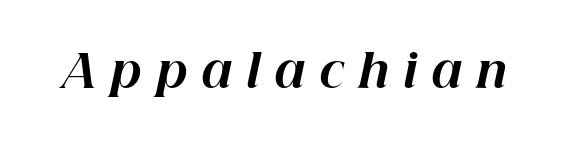
{"italic": "yes", "lean": "right", "slant_degrees": 12, "bold": "yes", "weight": "bold", "width": "normal", "stroke_contrast": "high", "x_height": "medium", "monospaced": "no", "underline": "no", "letter_spacing": "wide", "letter_spacing_em": 0.3, "glyph_px": 45}
